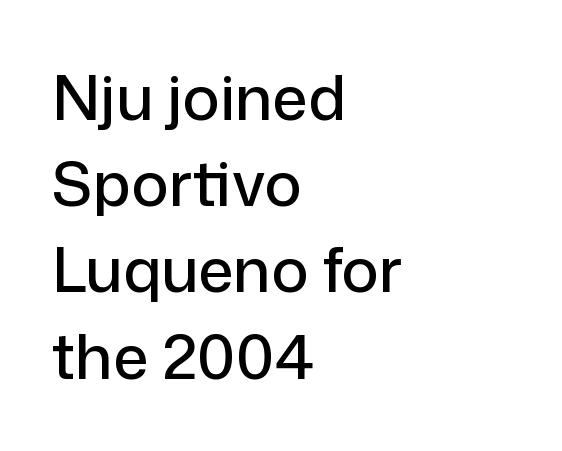
{"serif": "no", "italic": "no", "width": "normal", "stroke_contrast": "low", "x_height": "medium", "monospaced": "no", "underline": "no", "align": "left", "line_spacing": "normal", "line_spacing_ratio": 1.39, "letter_spacing": "normal", "letter_spacing_em": 0.0, "glyph_px": 62}
